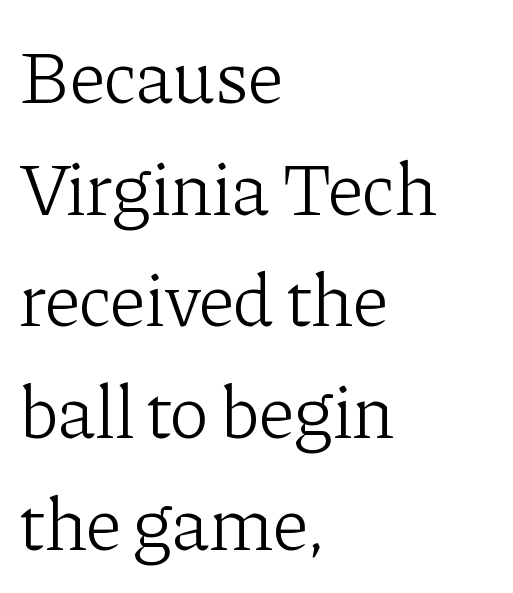
Q: Is the text bold? A: No.
Q: Is the text italic (slanted)? A: No, it is upright.
Q: Is the typeface a serif or a sans-serif typeface? A: Serif.
Q: Is the text underlined? A: No.
Q: How is the paragraph aligned? A: Left-aligned.
Q: Is the spacing between letters normal or unusually wide? A: Normal.
Q: Is the spacing between lines tight, normal or loose? A: Normal.
Q: Width (condensed, normal, or wide)? A: Normal.
Q: Stroke contrast? A: Low.
Q: x-height? A: Medium.
Q: Monospaced? A: No.
